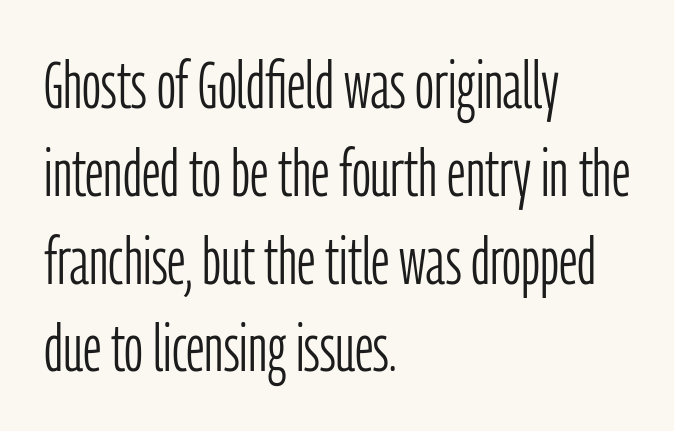
The image shows 66 px light, condensed sans-serif type, upright; set left-aligned, normal line spacing (1.33x), normal letter spacing, not underlined; low stroke contrast and a medium x-height.
